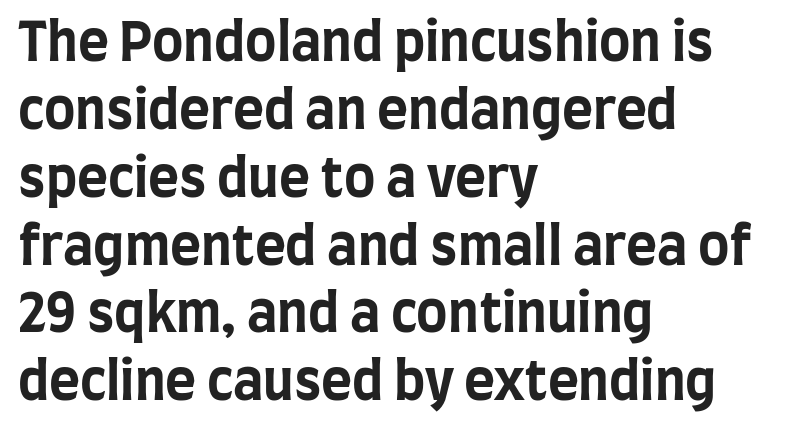
Stroke terminals: plain, sans-serif. Varying glyph widths throughout — classic text-font behaviour. Posture: vertical. No extra tracking has been applied to these lines.
